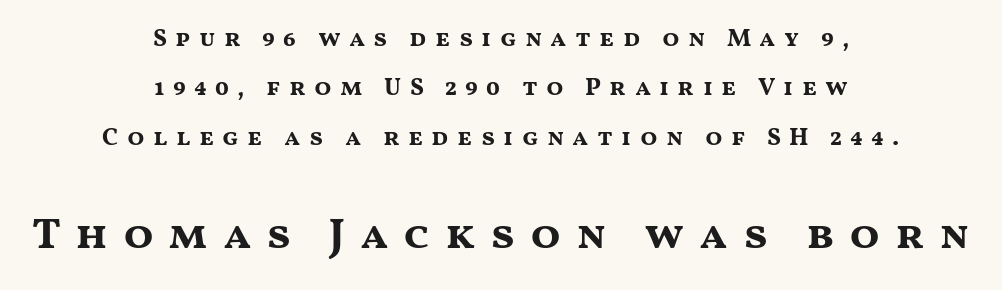
{"serif": "no", "italic": "no", "bold": "yes", "weight": "bold", "width": "wide", "stroke_contrast": "medium", "x_height": "medium", "monospaced": "no", "underline": "no", "align": "center", "line_spacing": "loose", "line_spacing_ratio": 1.98, "letter_spacing": "wide", "letter_spacing_em": 0.33, "larger_block": "second", "size_ratio": 1.76, "glyph_px": 44}
